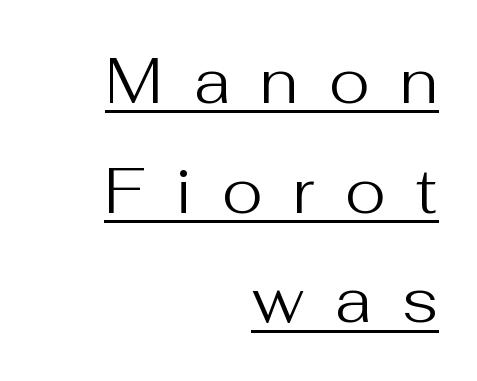
The paragraph shown leans on its right margin. Weight: in the light-to-regular range. The text was rendered using a sans face with plain stroke endings. This is the regular roman posture of the typeface. The glyphs are accompanied by a horizontal stroke just below them. You could not count columns in this text — the font is proportionally spaced.
